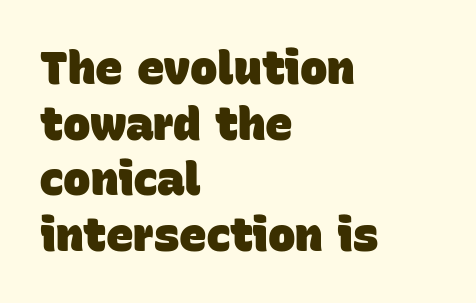
A student would call this left alignment; a typographer would say flush left, rag right. You could not count columns in this text — the font is proportionally spaced. Descenders are the only things crossing below the line. The type family on display is of the sans-serif kind. Between one letter and the next there's only the usual sliver of space. Thick stems and heavy bowls — unmistakably bold.
